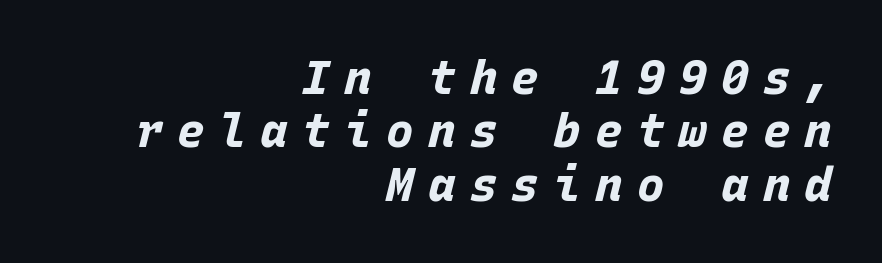
The image shows 46 px bold type, italic (leaning right), monospaced; set right-aligned, line spacing 1.16x, unusually wide letter spacing (+0.31 em), not underlined; low stroke contrast and a large x-height.
